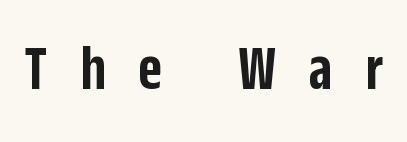
Q: Is the text bold? A: Semi-bold.
Q: Is the text italic (slanted)? A: No, it is upright.
Q: Is the typeface a serif or a sans-serif typeface? A: Sans-serif.
Q: Is the text underlined? A: No.
Q: Is the spacing between letters normal or unusually wide? A: Unusually wide.
Q: Width (condensed, normal, or wide)? A: Condensed.
Q: Stroke contrast? A: Low.
Q: x-height? A: Large.
Q: Monospaced? A: No.
